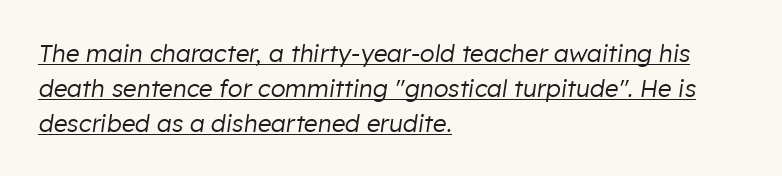
The image shows 24 px text type, italic (leaning right); set left-aligned, normal line spacing (1.45x), normal letter spacing, underlined.
